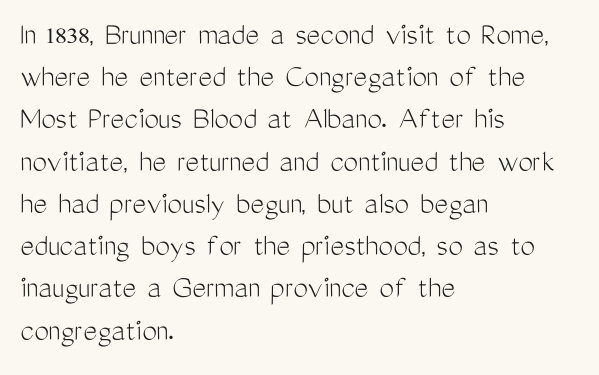
The image shows 33 px light, condensed sans-serif type, upright; set left-aligned, normal line spacing (1.28x), normal letter spacing, not underlined; medium stroke contrast and a medium x-height.
